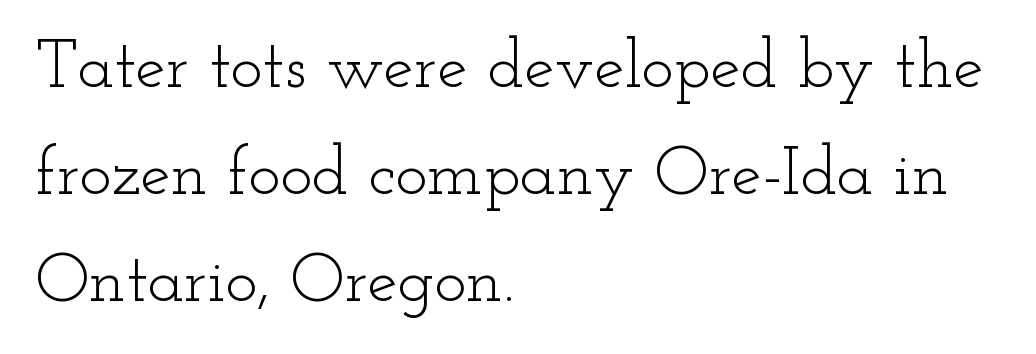
Notice how descenders clear the ascenders below comfortably — that's standard leading. Stroke terminals: seriffed. Leftover space on each line is placed entirely after the last word. Each row of text sits above clean, open space. Spacing verdict: proportional, widths tailored to each character.
